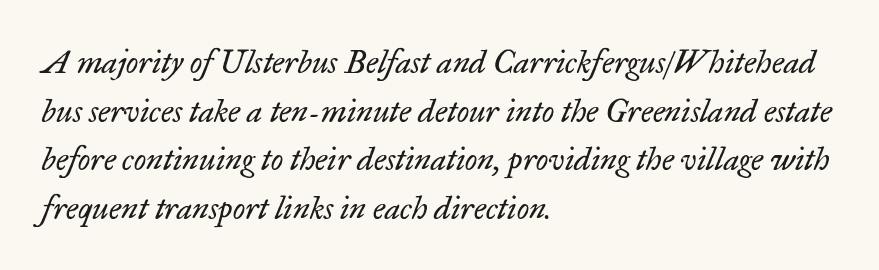
{"serif": "yes", "italic": "yes", "lean": "right", "slant_degrees": 17, "bold": "no", "weight": "regular", "width": "normal", "stroke_contrast": "low", "x_height": "small", "monospaced": "no", "underline": "no", "align": "left", "line_spacing": "normal", "line_spacing_ratio": 1.52, "letter_spacing": "normal", "letter_spacing_em": 0.0, "glyph_px": 32}
